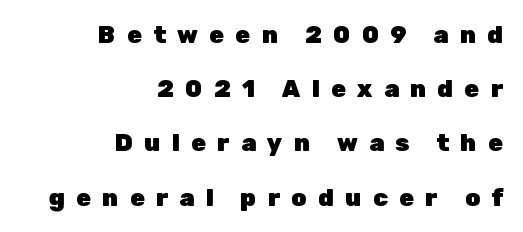
These lines were composed using upright roman letters. The gap between lines stays unmarked. Each line ends at the same right margin while the left side varies. Weight: bold. Notice the wide empty band between every row — that's loose leading. The letters are spread apart with noticeably loose tracking.
